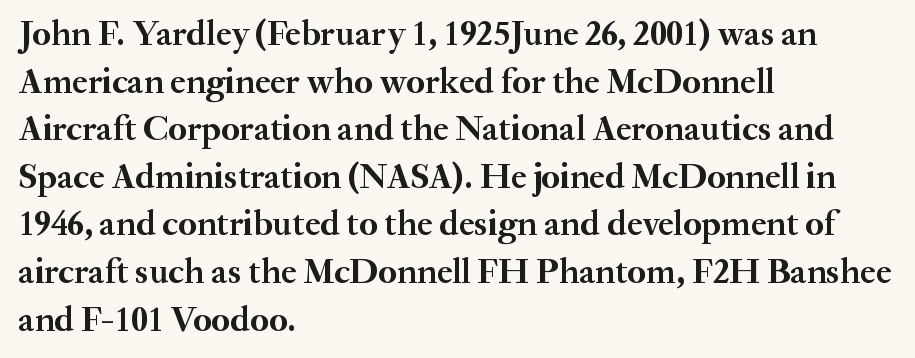
The designer left line spacing at the default. Does the copy run flush right? No — it runs flush left. Descenders are the only things crossing below the line. A serif font was chosen for this passage. Compared with typical body copy, the letter spacing here is the same. Does the weight exceed regular? Yes, all the way to bold.
